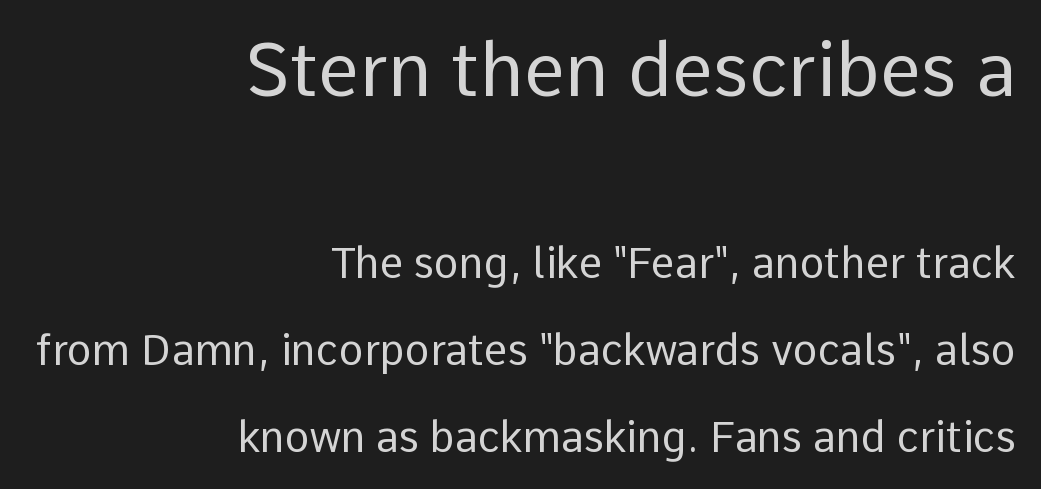
Glyph-to-glyph distance matches everyday printed text. The characters display no serif detailing; their extremities are plain. No italicization has been applied; the sample stays upright. Casual observation: everything's shoved over to the right. The typeface has the unassuming heft of standard copy or less.
